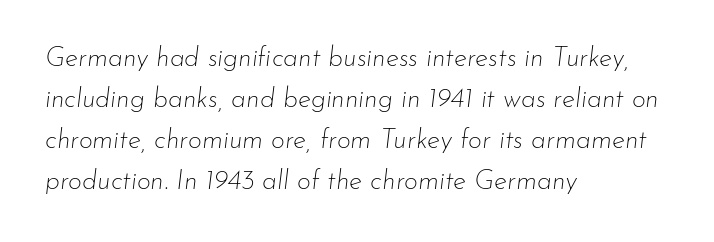
{"italic": "yes", "lean": "right", "slant_degrees": 7, "bold": "no", "underline": "no", "align": "left", "line_spacing": "normal", "line_spacing_ratio": 1.52, "letter_spacing": "normal", "letter_spacing_em": 0.0, "glyph_px": 27}
